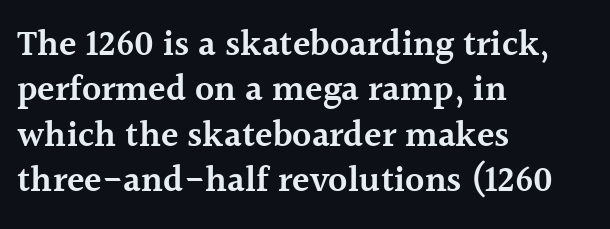
{"serif": "yes", "italic": "no", "bold": "semi", "weight": "semibold", "width": "normal", "x_height": "medium", "monospaced": "no", "underline": "no", "align": "left", "line_spacing": "normal", "line_spacing_ratio": 1.26, "letter_spacing": "normal", "letter_spacing_em": 0.0, "glyph_px": 36}
